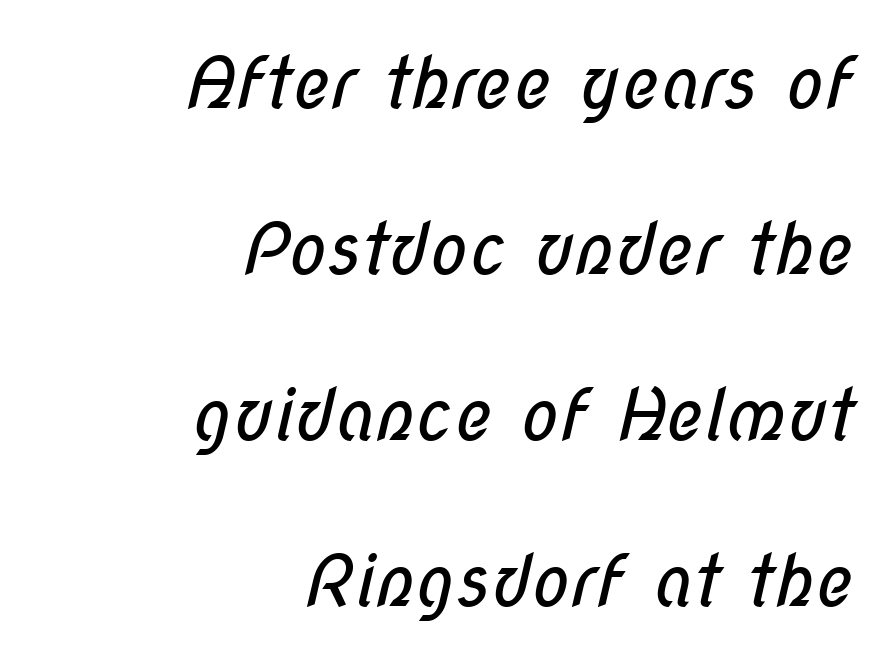
The image shows 71 px regular-weight, condensed sans-serif type; set right-aligned, loose line spacing (2.34x), normal letter spacing, not underlined; low stroke contrast and a medium x-height.
